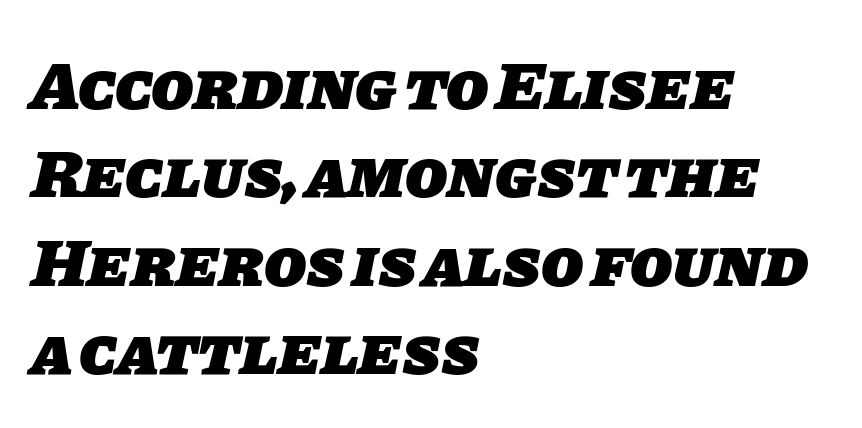
{"bold": "yes", "weight": "heavy", "width": "normal", "stroke_contrast": "low", "x_height": "large", "monospaced": "no", "underline": "no", "align": "left", "line_spacing": "normal", "line_spacing_ratio": 1.28, "letter_spacing": "normal", "letter_spacing_em": 0.0, "glyph_px": 69}
